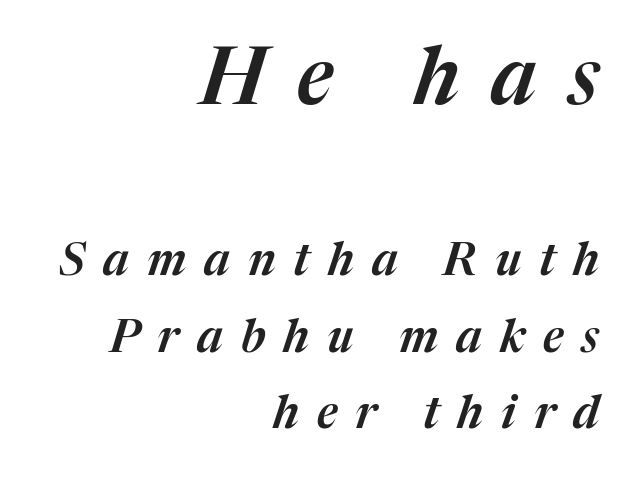
Spacing verdict: proportional, widths tailored to each character. A typesetter would mark this as italic. Rule under the text: the space is simply empty. These lines stack with their right ends in a neat column. Of the two passages, the one on top uses the larger point size.
